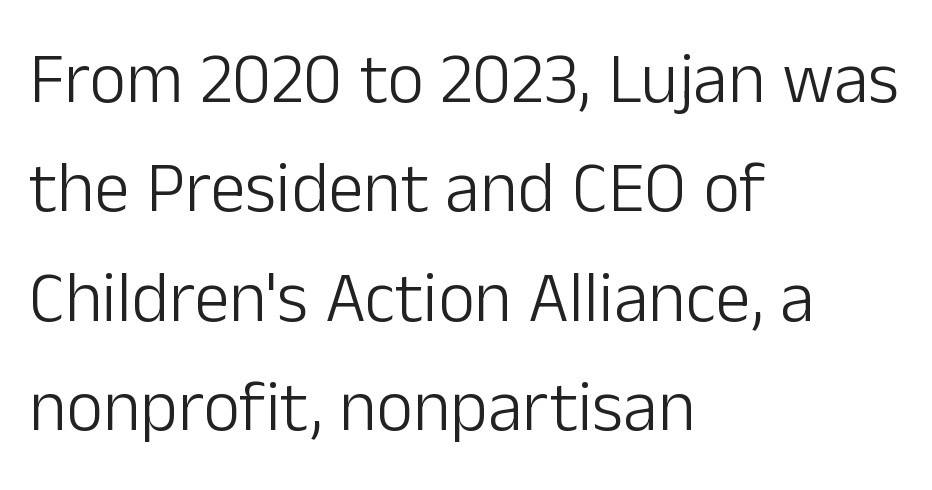
{"serif": "no", "italic": "no", "bold": "no", "weight": "light", "width": "normal", "stroke_contrast": "low", "x_height": "medium", "monospaced": "no", "underline": "no", "align": "left", "line_spacing": "normal", "line_spacing_ratio": 1.54, "letter_spacing": "normal", "letter_spacing_em": 0.0, "glyph_px": 71}
